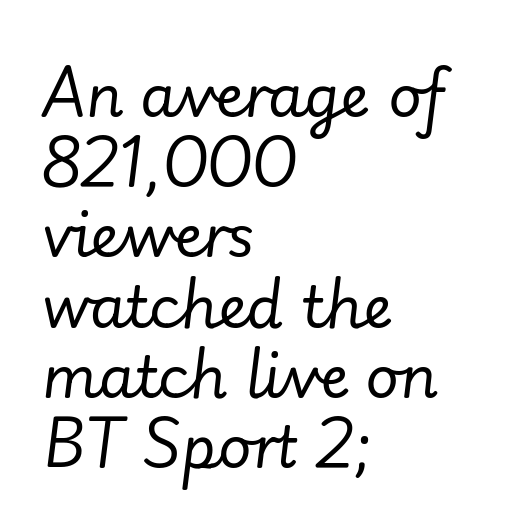
{"italic": "yes", "lean": "right", "slant_degrees": 7, "bold": "no", "weight": "regular", "width": "normal", "stroke_contrast": "low", "x_height": "small", "monospaced": "no", "underline": "no", "align": "left", "line_spacing_ratio": 1.21, "letter_spacing": "normal", "letter_spacing_em": 0.0, "glyph_px": 58}
